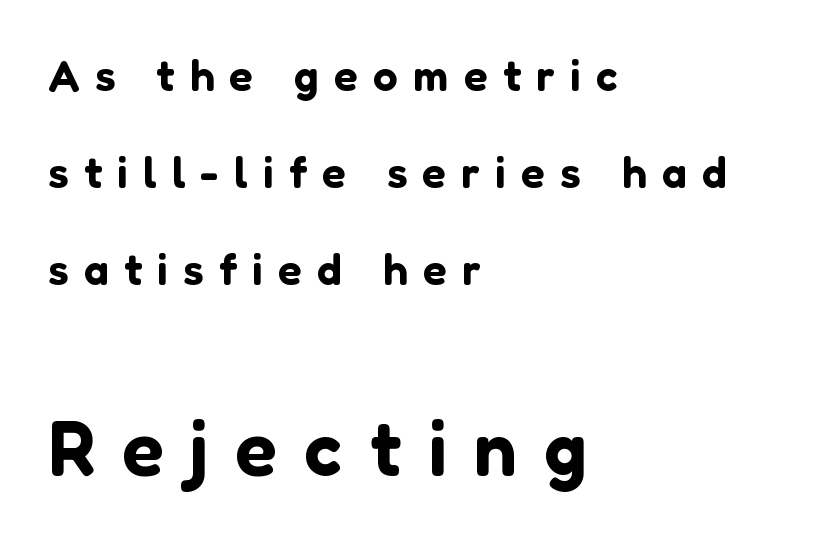
Q: Is the text italic (slanted)? A: No, it is upright.
Q: Is the typeface a serif or a sans-serif typeface? A: Sans-serif.
Q: Is the text underlined? A: No.
Q: How is the paragraph aligned? A: Left-aligned.
Q: Is the spacing between letters normal or unusually wide? A: Unusually wide.
Q: Is the spacing between lines tight, normal or loose? A: Loose.
Q: Which block of text is set in a larger size, the first (top) or the second (bottom)? A: The second (bottom) one.
Q: Width (condensed, normal, or wide)? A: Normal.
Q: Stroke contrast? A: Low.
Q: x-height? A: Medium.
Q: Monospaced? A: No.
